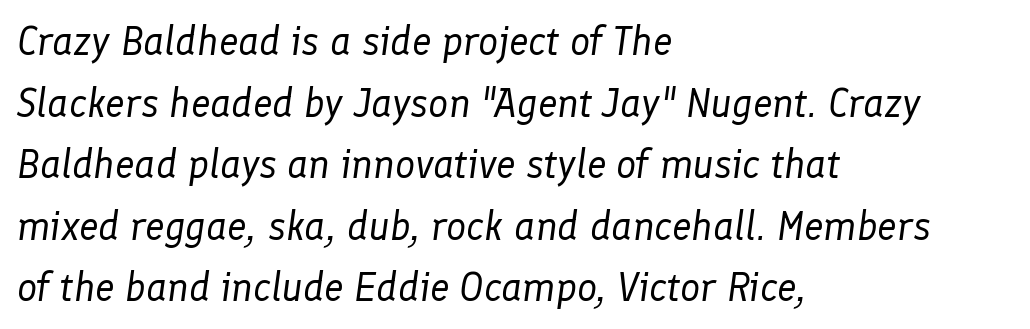
{"italic": "yes", "lean": "right", "slant_degrees": 8, "bold": "no", "weight": "regular", "width": "normal", "stroke_contrast": "low", "x_height": "medium", "monospaced": "no", "underline": "no", "align": "left", "line_spacing": "normal", "line_spacing_ratio": 1.54, "letter_spacing": "normal", "letter_spacing_em": 0.0, "glyph_px": 40}
